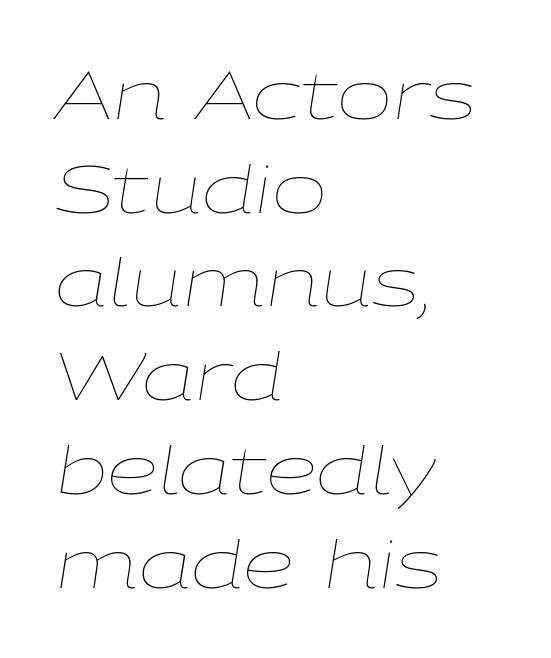
Evenly set lines give the paragraph a standard silhouette. Heaviness? Minimal to ordinary, like unemphasized prose. These lines are rendered in a variable-pitch font. This sample uses plain, unmodified letter spacing. The compositor pushed each line to the left boundary. Slant detected: the letters are inclined.
